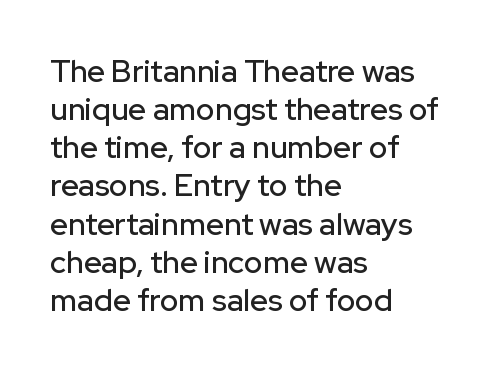
Typographically, this falls in the sans-serif category. Descenders are the only things crossing below the line. No extra tracking has been applied to these lines. These lines are rendered in a variable-pitch font.
